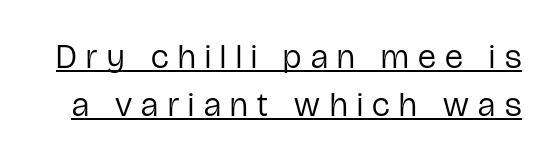
Q: Is the text bold? A: No.
Q: Is the text italic (slanted)? A: No, it is upright.
Q: Is the typeface a serif or a sans-serif typeface? A: Sans-serif.
Q: Is the text underlined? A: Yes.
Q: Is the spacing between letters normal or unusually wide? A: Unusually wide.
Q: Is the spacing between lines tight, normal or loose? A: Normal.
Q: Width (condensed, normal, or wide)? A: Condensed.
Q: Stroke contrast? A: Low.
Q: x-height? A: Medium.
Q: Monospaced? A: No.
